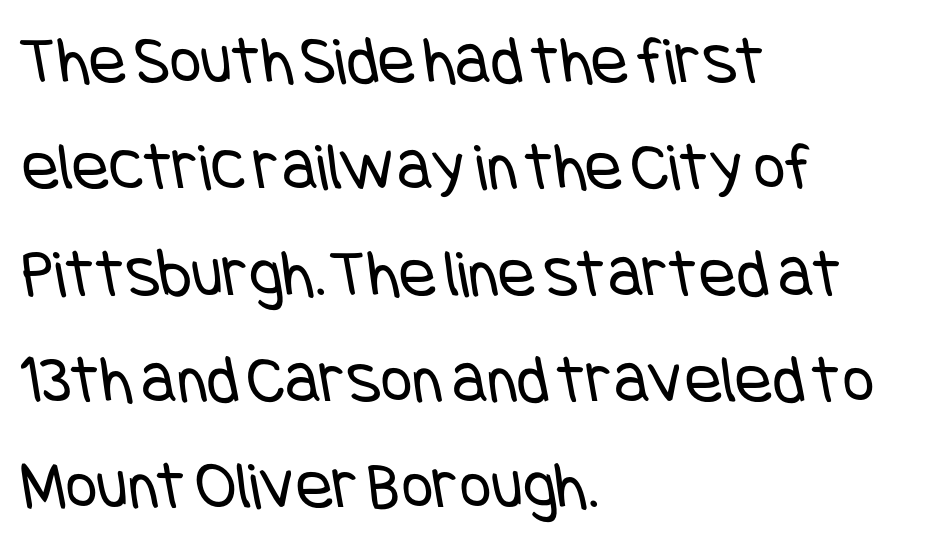
The image shows 69 px regular-weight, condensed sans-serif type; set left-aligned, normal line spacing (1.54x), normal letter spacing, not underlined; low stroke contrast and a large x-height.
